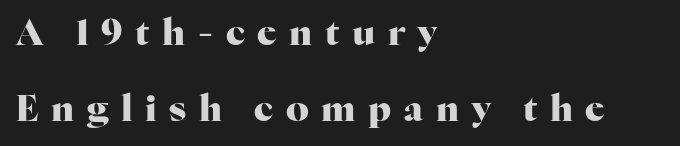
The lettering stays uniformly vertical, giving the passage a roman look. Horizontally, the lines are justified to the leading edge only. Summary of weight: heavy, a full bold. Students, observe: this is what heavily led, spacious text looks like. Caption: expanded tracking, letters set apart. This is serif lettering, the kind often seen in printed books.
